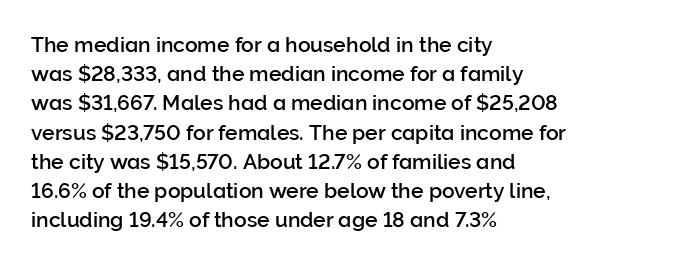
{"italic": "no", "underline": "no", "align": "left", "line_spacing": "normal", "line_spacing_ratio": 1.39, "letter_spacing": "normal", "letter_spacing_em": 0.0, "glyph_px": 21}
